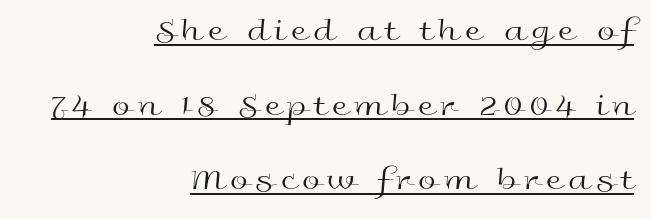
The gaps between neighbouring characters are conspicuously large. Typeset ragged left — the right edge is the straight one. If you measured baseline to baseline, you'd find a long distance. Varying glyph widths throughout — classic text-font behaviour.
